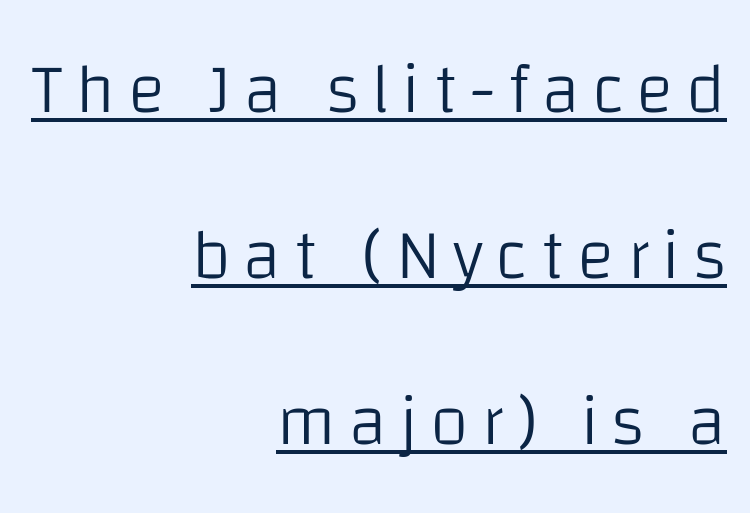
Q: Is the text bold? A: No.
Q: Is the text italic (slanted)? A: No, it is upright.
Q: Is the typeface a serif or a sans-serif typeface? A: Sans-serif.
Q: Is the text underlined? A: Yes.
Q: How is the paragraph aligned? A: Right-aligned.
Q: Is the spacing between lines tight, normal or loose? A: Loose.
Q: Width (condensed, normal, or wide)? A: Normal.
Q: Stroke contrast? A: Low.
Q: x-height? A: Large.
Q: Monospaced? A: No.
